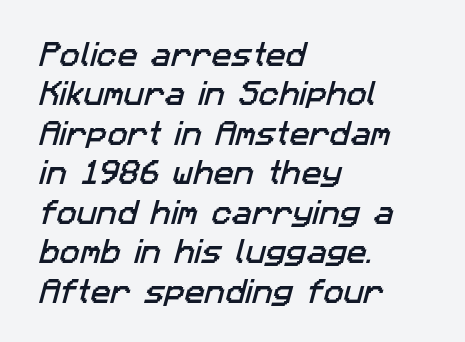
Q: Is the text underlined? A: No.
Q: How is the paragraph aligned? A: Left-aligned.
Q: Is the spacing between letters normal or unusually wide? A: Normal.
Q: Is the spacing between lines tight, normal or loose? A: Normal.
